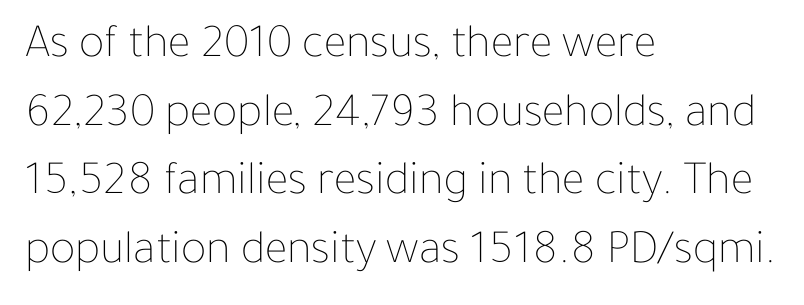
The image shows 48 px thin type, upright; set left-aligned, normal line spacing (1.43x), normal letter spacing, not underlined; low stroke contrast and a medium x-height.
